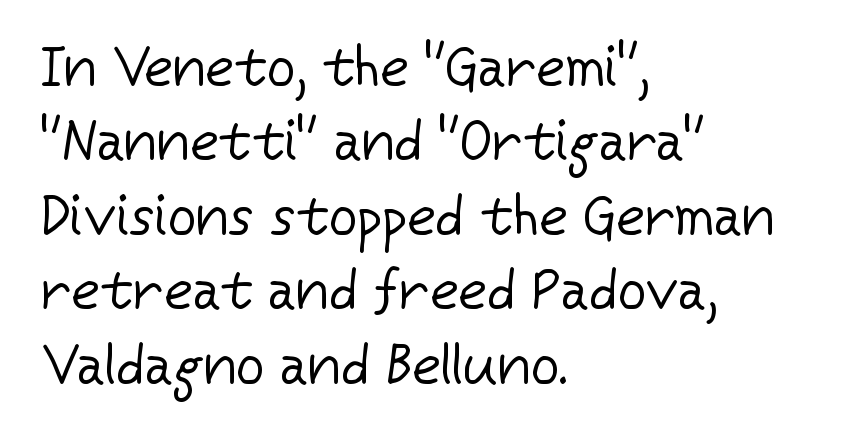
{"serif": "no", "italic": "no", "bold": "no", "weight": "regular", "width": "normal", "stroke_contrast": "low", "x_height": "medium", "monospaced": "no", "underline": "no", "align": "left", "line_spacing": "normal", "line_spacing_ratio": 1.33, "letter_spacing": "normal", "letter_spacing_em": 0.0, "glyph_px": 56}
